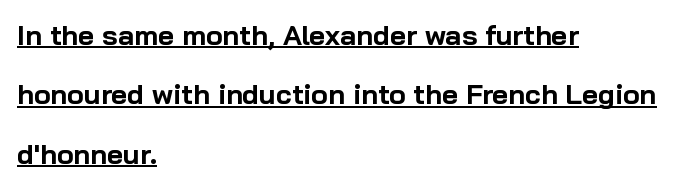
{"serif": "no", "italic": "no", "bold": "yes", "weight": "bold", "width": "normal", "stroke_contrast": "low", "x_height": "medium", "monospaced": "no", "underline": "yes", "align": "left", "line_spacing": "loose", "line_spacing_ratio": 2.12, "letter_spacing": "normal", "letter_spacing_em": 0.0, "glyph_px": 28}
